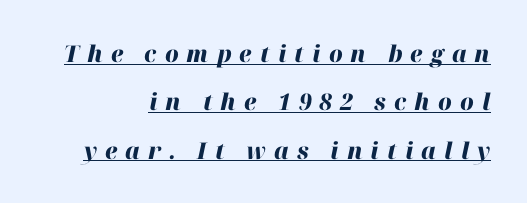
Q: Is the text bold? A: Yes.
Q: Is the text italic (slanted)? A: Yes, it leans right by about 12 degrees.
Q: Is the text underlined? A: Yes.
Q: Is the spacing between letters normal or unusually wide? A: Unusually wide.
Q: Is the spacing between lines tight, normal or loose? A: Loose.
